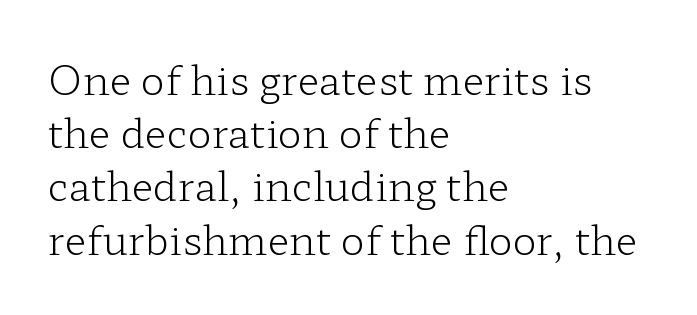
Q: Is the text bold? A: No.
Q: Is the text italic (slanted)? A: No, it is upright.
Q: Is the typeface a serif or a sans-serif typeface? A: Serif.
Q: Is the text underlined? A: No.
Q: How is the paragraph aligned? A: Left-aligned.
Q: Is the spacing between letters normal or unusually wide? A: Normal.
Q: Is the spacing between lines tight, normal or loose? A: Normal.
Q: Width (condensed, normal, or wide)? A: Wide.
Q: Stroke contrast? A: Low.
Q: x-height? A: Medium.
Q: Monospaced? A: No.
